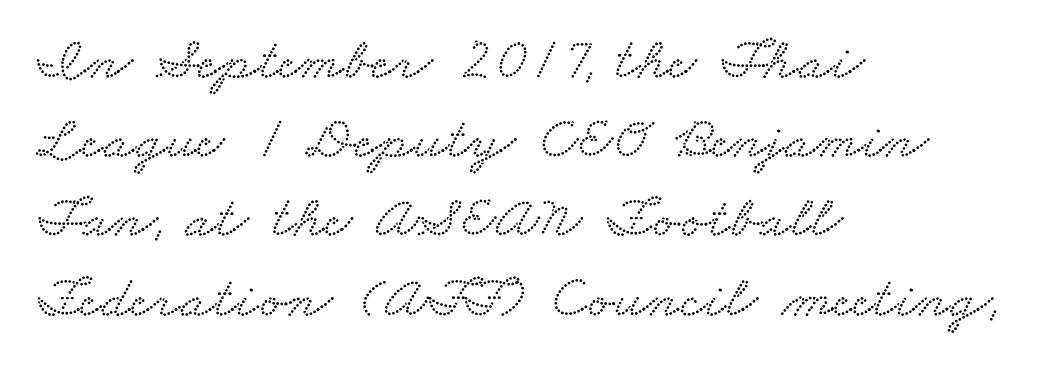
{"serif": "yes", "width": "wide", "stroke_contrast": "low", "x_height": "small", "monospaced": "no", "underline": "no", "align": "left", "line_spacing": "normal", "line_spacing_ratio": 1.32, "letter_spacing": "normal", "letter_spacing_em": 0.0, "glyph_px": 60}
